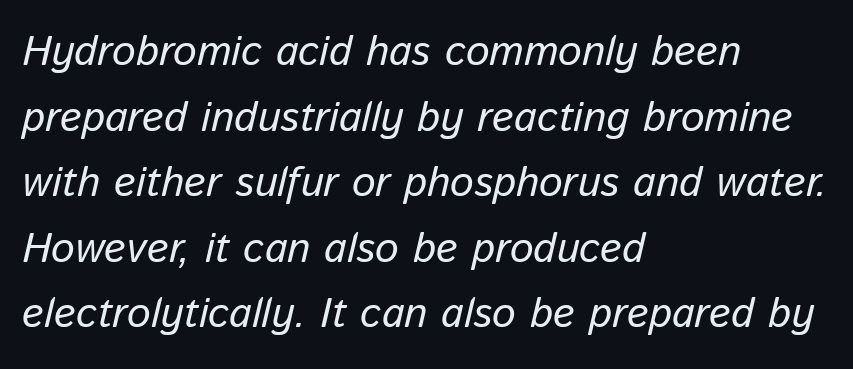
The image shows 42 px regular-weight type, italic (leaning right); set left-aligned, normal line spacing (1.56x), normal letter spacing, not underlined; low stroke contrast and a medium x-height.
